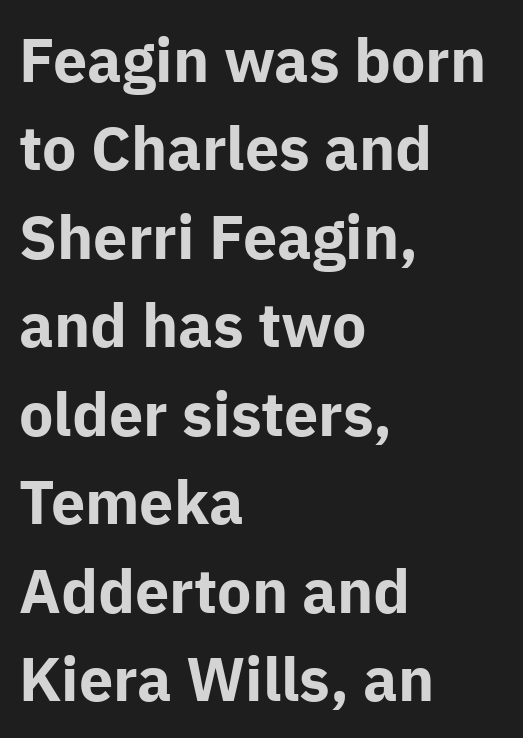
If you drew a line through each stem, it would be perfectly vertical. The passage is arranged the way most books set body copy — flush left. In terms of weight, the rendering is a true, heavy bold. A typesetter would call this proportional, since set widths differ per character. The space between consecutive lines is moderate. Default kerning and tracking; the words read as compact shapes.
